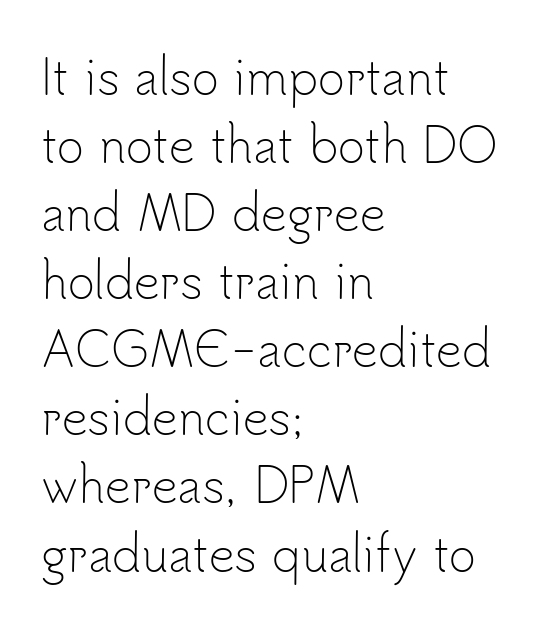
Q: Is the text bold? A: No.
Q: Is the text italic (slanted)? A: No, it is upright.
Q: Is the typeface a serif or a sans-serif typeface? A: Sans-serif.
Q: Is the text underlined? A: No.
Q: How is the paragraph aligned? A: Left-aligned.
Q: Is the spacing between letters normal or unusually wide? A: Normal.
Q: Is the spacing between lines tight, normal or loose? A: Normal.
Q: Width (condensed, normal, or wide)? A: Normal.
Q: Stroke contrast? A: Low.
Q: x-height? A: Small.
Q: Monospaced? A: No.
